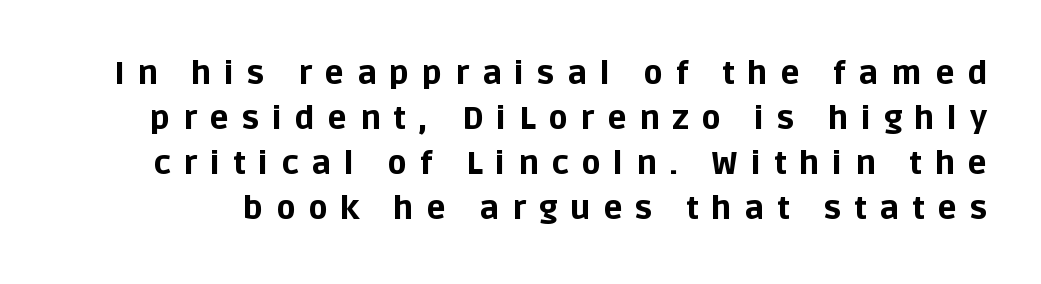
Q: Is the text bold? A: Yes.
Q: Is the text italic (slanted)? A: No, it is upright.
Q: Is the typeface a serif or a sans-serif typeface? A: Sans-serif.
Q: Is the text underlined? A: No.
Q: Is the spacing between letters normal or unusually wide? A: Unusually wide.
Q: Is the spacing between lines tight, normal or loose? A: Normal.
Q: Width (condensed, normal, or wide)? A: Normal.
Q: Stroke contrast? A: Low.
Q: x-height? A: Large.
Q: Monospaced? A: No.
